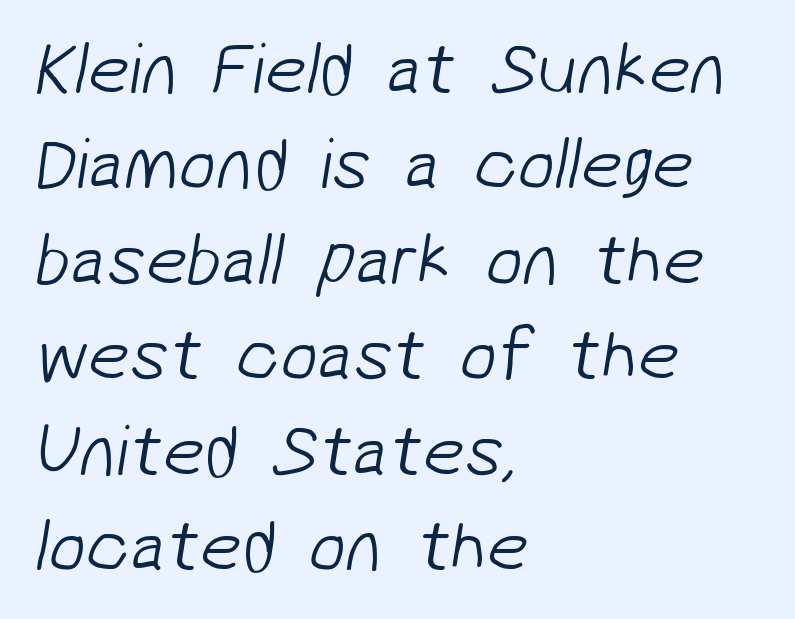
{"serif": "no", "bold": "no", "weight": "light", "width": "normal", "stroke_contrast": "low", "x_height": "medium", "monospaced": "no", "underline": "no", "align": "left", "line_spacing": "normal", "line_spacing_ratio": 1.29, "letter_spacing": "normal", "letter_spacing_em": 0.0, "glyph_px": 74}
